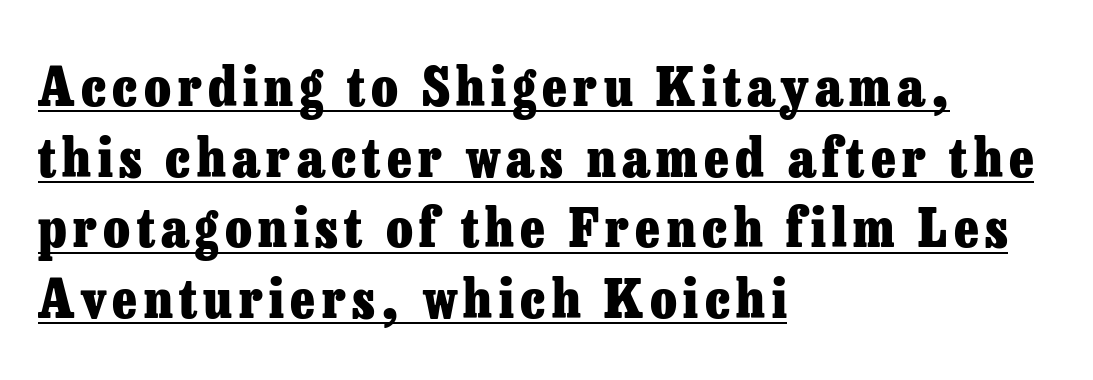
The font family rendered here belongs to the serif group. Horizontal alignment here is leftward, the default for most running prose. Quick note: underline on. Vertically, the passage feels balanced, rows spaced as you'd expect.
